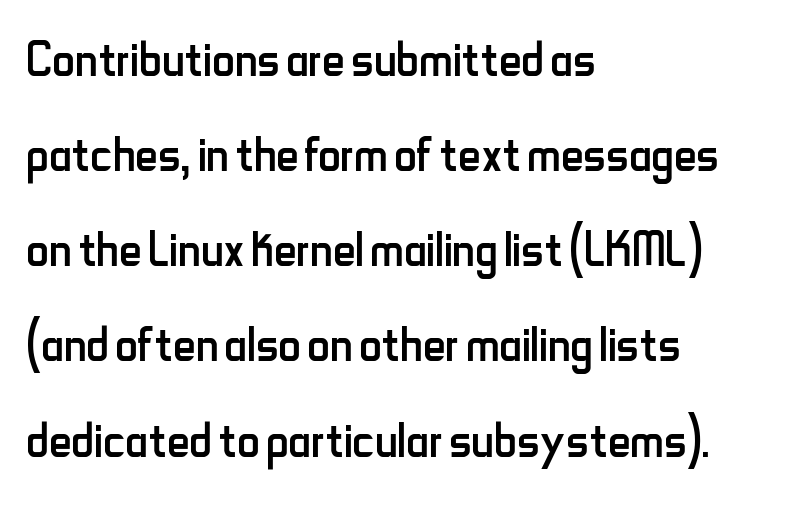
{"serif": "no", "italic": "no", "bold": "no", "weight": "regular", "width": "condensed", "stroke_contrast": "low", "x_height": "small", "monospaced": "no", "underline": "no", "align": "left", "line_spacing": "normal", "line_spacing_ratio": 1.51, "letter_spacing": "normal", "letter_spacing_em": 0.0, "glyph_px": 63}
